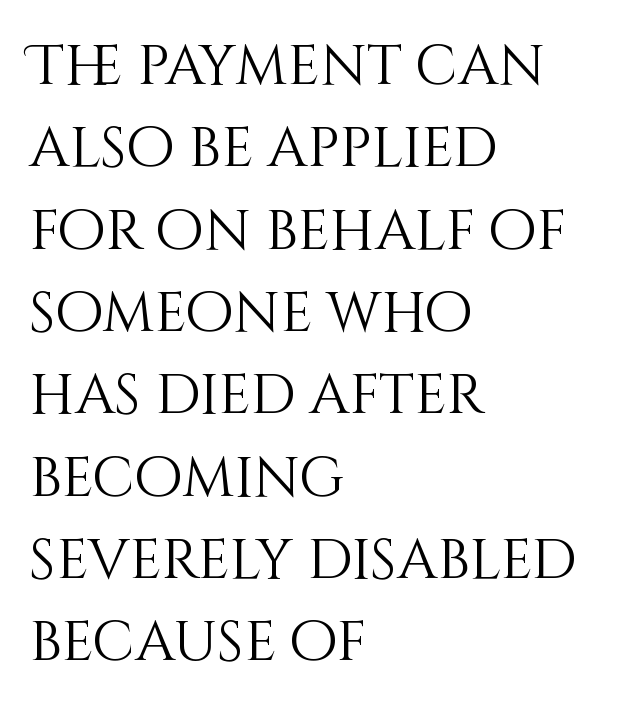
Every row of glyphs begins at an identical x-position on the left. Between one letter and the next there's only the usual sliver of space. The face used here is proportionally spaced, like ordinary book or web type. Weight: regular or lighter.
